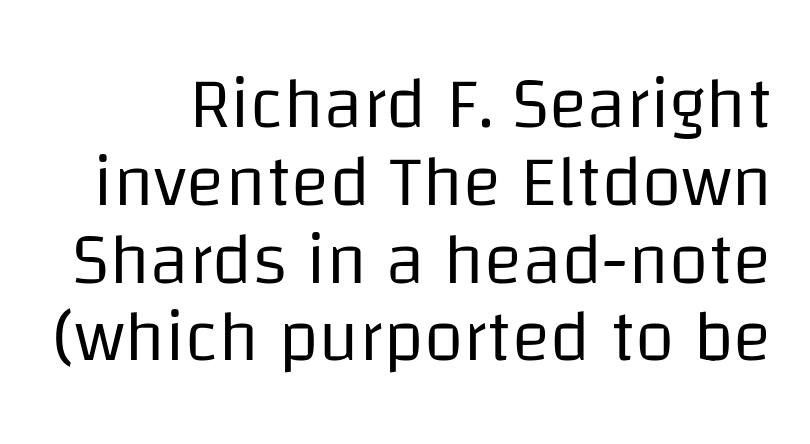
Is the type heavy? It reads as light-to-regular instead. The passage shown is typed in a proportional face where columns would drift. Is this a sans? Yes — the strokes have no serifs. The gap between lines stays unmarked.
